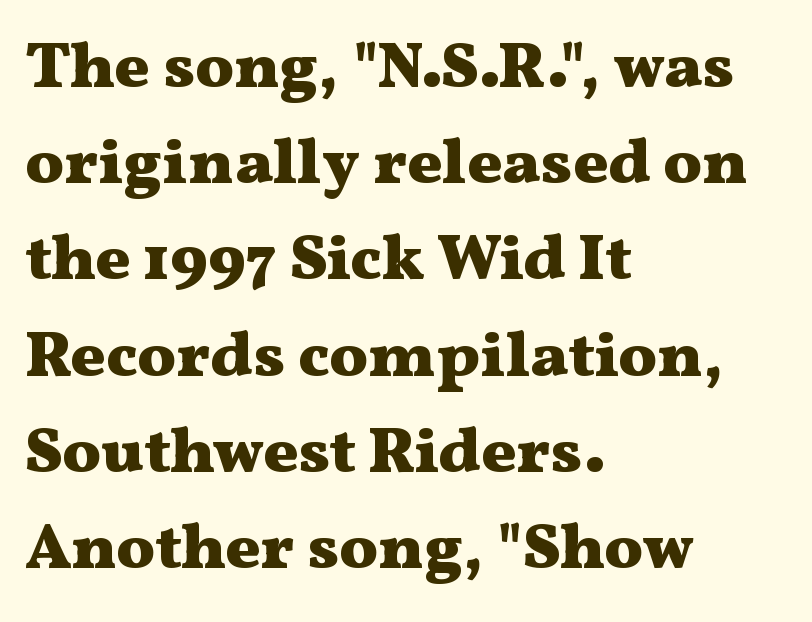
Q: Is the text bold? A: Yes.
Q: Is the text italic (slanted)? A: No, it is upright.
Q: Is the typeface a serif or a sans-serif typeface? A: Serif.
Q: Is the text underlined? A: No.
Q: How is the paragraph aligned? A: Left-aligned.
Q: Is the spacing between letters normal or unusually wide? A: Normal.
Q: Is the spacing between lines tight, normal or loose? A: Normal.
Q: Width (condensed, normal, or wide)? A: Wide.
Q: Stroke contrast? A: Medium.
Q: x-height? A: Medium.
Q: Monospaced? A: No.
